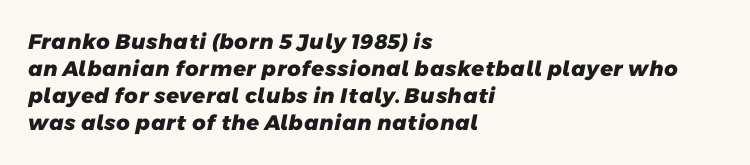
The image shows 21 px bold type; set left-aligned, normal line spacing (1.29x), normal letter spacing, not underlined.
